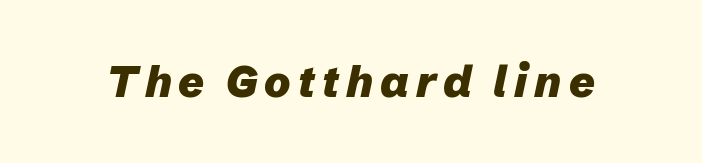
{"italic": "yes", "lean": "right", "slant_degrees": 12, "bold": "yes", "weight": "heavy", "width": "normal", "stroke_contrast": "low", "x_height": "medium", "monospaced": "no", "underline": "no", "glyph_px": 44}
